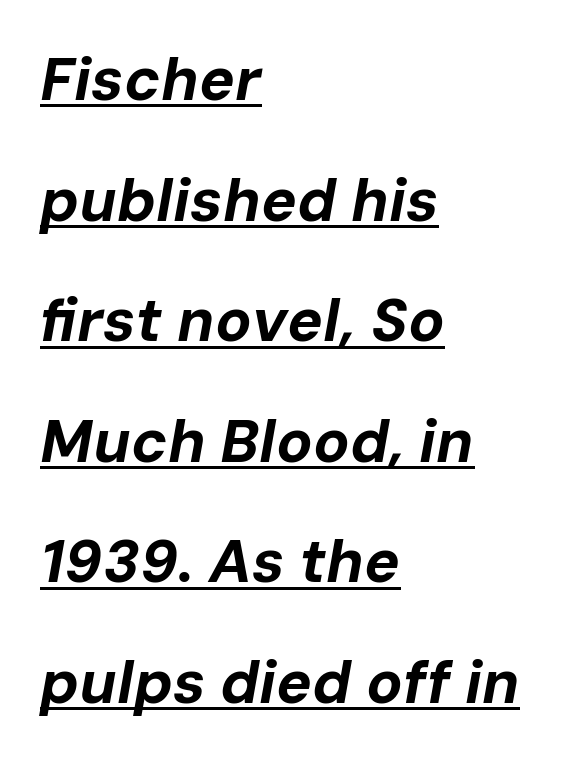
If you drew a ruler down the left edge, every line would touch it. The font is running at its bold setting. What stands out about the letter spacing? Nothing — it is the standard amount. Like a heading marked for emphasis, these lines bear an underscore.
